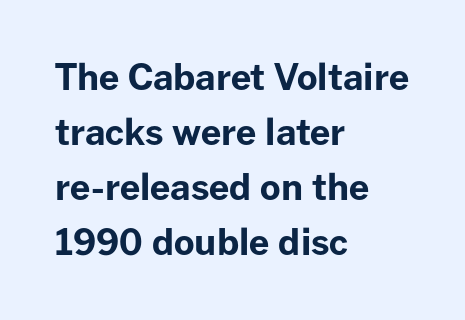
Q: Is the text bold? A: Yes.
Q: Is the text italic (slanted)? A: No, it is upright.
Q: Is the typeface a serif or a sans-serif typeface? A: Sans-serif.
Q: Is the text underlined? A: No.
Q: How is the paragraph aligned? A: Left-aligned.
Q: Is the spacing between letters normal or unusually wide? A: Normal.
Q: Is the spacing between lines tight, normal or loose? A: Normal.
Q: Width (condensed, normal, or wide)? A: Normal.
Q: Stroke contrast? A: Low.
Q: x-height? A: Medium.
Q: Monospaced? A: No.
